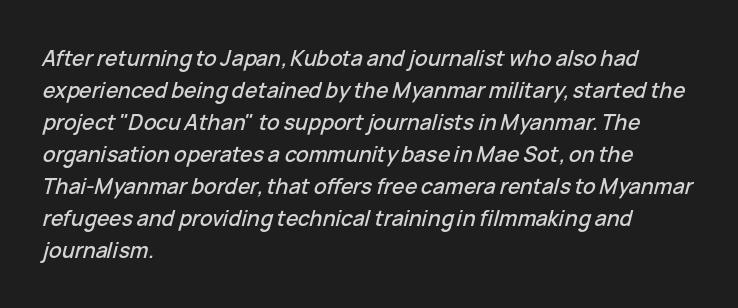
The setting favours the left margin, as ordinary paragraphs usually do. The type is set solid horizontally, with unmodified tracking. The lines sit at an ordinary, default distance from one another. Letters rest on an invisible, unmarked baseline.
